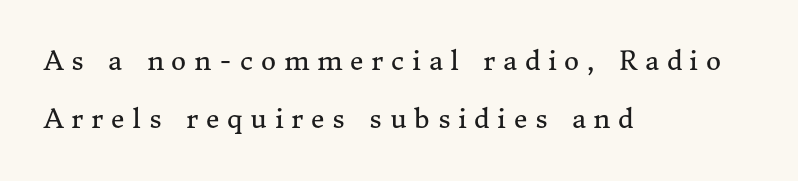
Alignment: flush left. Vertical strokes here are truly vertical. Is the letter spacing exaggerated? Yes — the characters are pushed far apart. Compared with a typical body face, this is equally light or lighter still. Whoever set this chose breathing room over compactness in the vertical rhythm. Glance below the letters and you will spot only blank space.
